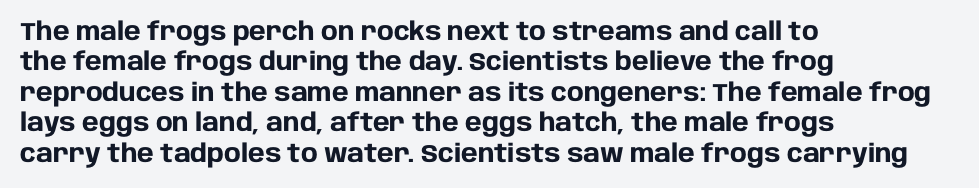
Each line starts at the same left margin while the right side varies. Words appear dense and cohesive because spacing is normal. What weight is shown? A full bold with thick strokes. Nope, not italic — everything's standing straight.
